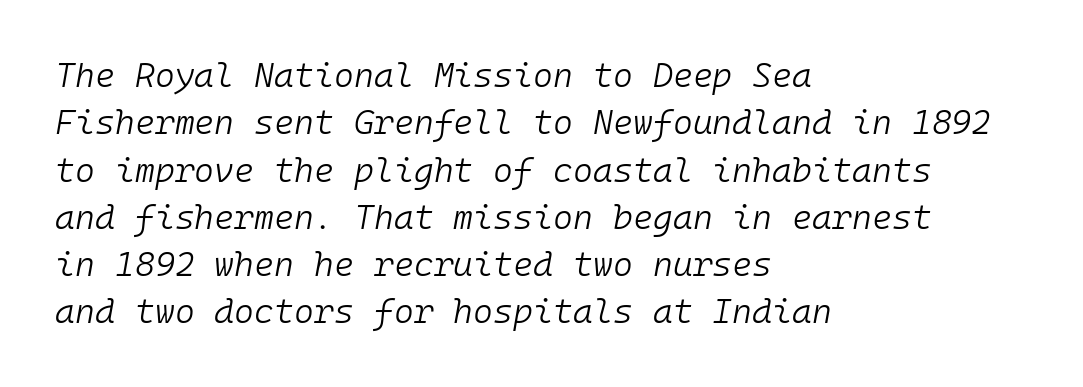
Style check: oblique. Fixed-width glyphs throughout — classic coding-font behaviour. Beneath every word, the page is bare. The letterforms sit shoulder to shoulder at normal distance. The weight tops out at a normal text grade.
